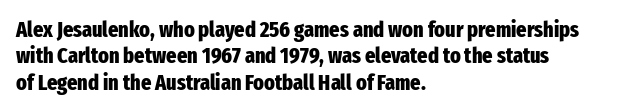
Stroke thickness is high; the sample reads as a true bold. Underline: absent. The horizontal fit of the characters is conventional and even. Do the letters lean? They stand straight. Horizontal alignment here is leftward, the default for most running prose.
